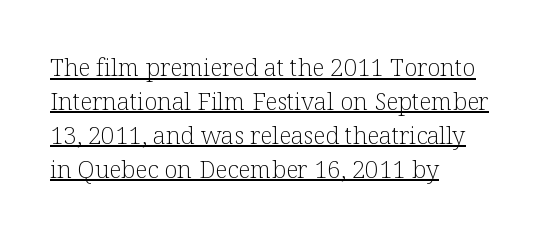
The lettering stays uniformly vertical, giving the passage a roman look. These lines stack with their left ends in a neat column. This rendering features underlined lettering. This block has exactly the height ordinary leading produces. Nobody touched the tracking dial on this one.
